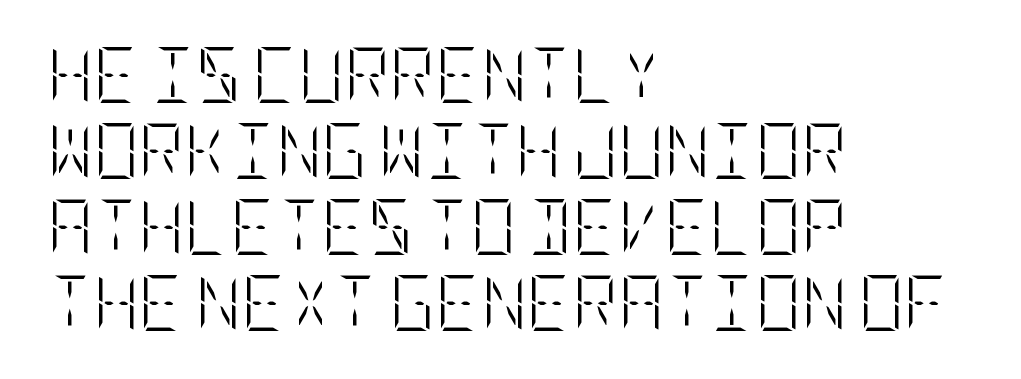
The image shows 56 px light, condensed type, upright; set left-aligned, normal line spacing (1.36x), normal letter spacing, not underlined; low stroke contrast and a large x-height.
